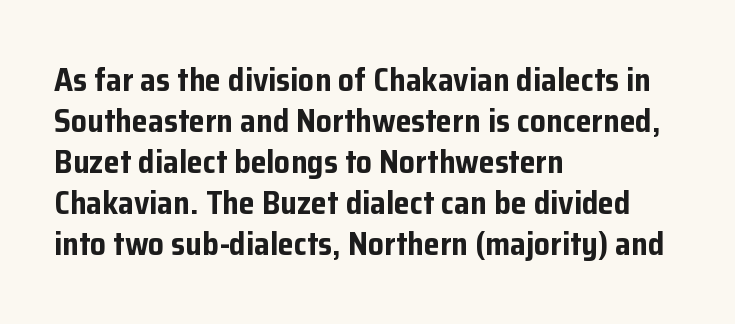
{"serif": "no", "italic": "no", "bold": "yes", "weight": "bold", "width": "normal", "stroke_contrast": "low", "x_height": "medium", "monospaced": "no", "underline": "no", "align": "left", "line_spacing": "normal", "line_spacing_ratio": 1.28, "letter_spacing": "normal", "letter_spacing_em": 0.0, "glyph_px": 32}
